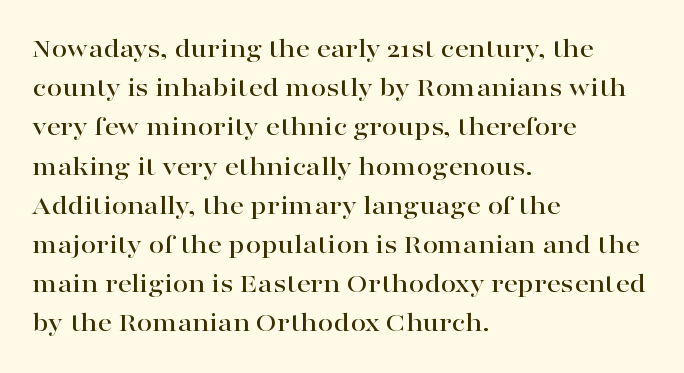
Q: Is the text italic (slanted)? A: No, it is upright.
Q: Is the typeface a serif or a sans-serif typeface? A: Serif.
Q: Is the text underlined? A: No.
Q: How is the paragraph aligned? A: Left-aligned.
Q: Is the spacing between letters normal or unusually wide? A: Normal.
Q: Is the spacing between lines tight, normal or loose? A: Normal.
Q: Width (condensed, normal, or wide)? A: Wide.
Q: Stroke contrast? A: High.
Q: x-height? A: Medium.
Q: Monospaced? A: No.
